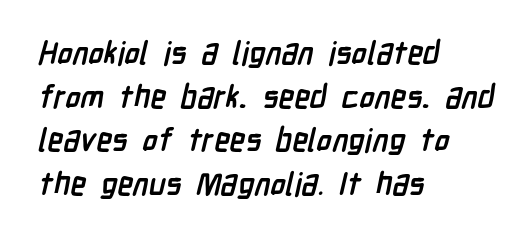
This block has exactly the height ordinary leading produces. Nope, no serifs anywhere on these letters. In terms of letterspacing, this is plain default setting. Is this a fixed-width face? No — the glyphs have proportional, varying widths. The baseline area is clear. What weight is shown? A full bold with thick strokes.
